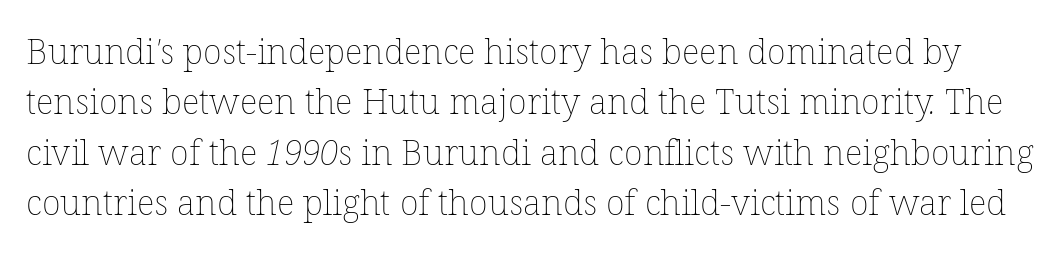
No letter is thick-stroked: the sample isn't bold. The lines sit at an ordinary, default distance from one another. Note the varied advance widths — an 'i' is clearly narrower than an 'm'. Caption: standard tracking, unaltered.
